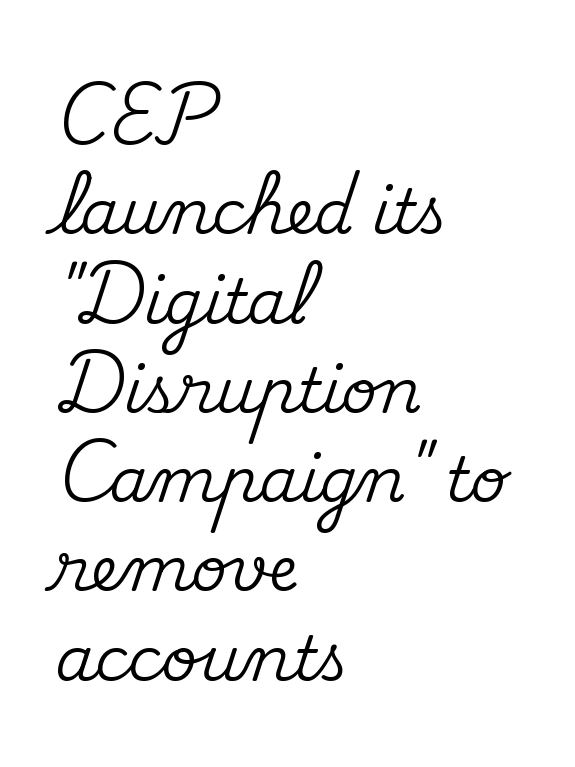
Any mark beneath the type? The region is blank. A student would call this left alignment; a typographer would say flush left, rag right. A typesetter would call this proportional, since set widths differ per character. The typeface chosen for these lines features serifs.
